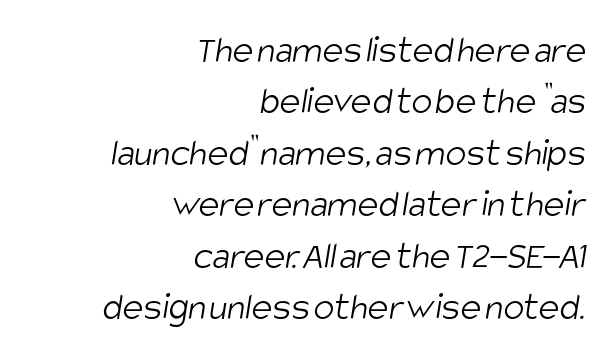
{"serif": "no", "bold": "no", "weight": "light", "width": "condensed", "stroke_contrast": "low", "x_height": "large", "monospaced": "no", "underline": "no", "align": "right", "line_spacing": "normal", "line_spacing_ratio": 1.32, "letter_spacing": "normal", "letter_spacing_em": 0.0, "glyph_px": 39}
